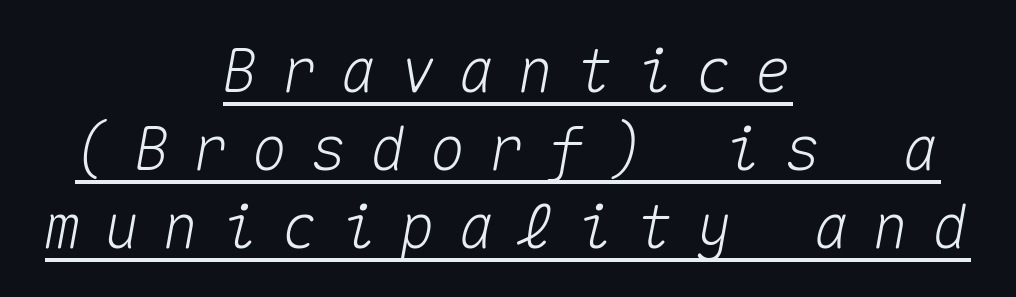
The image shows 61 px text type, italic (leaning right), monospaced; set centered, normal line spacing (1.28x), unusually wide letter spacing (+0.37 em), underlined; medium stroke contrast and a medium x-height.
